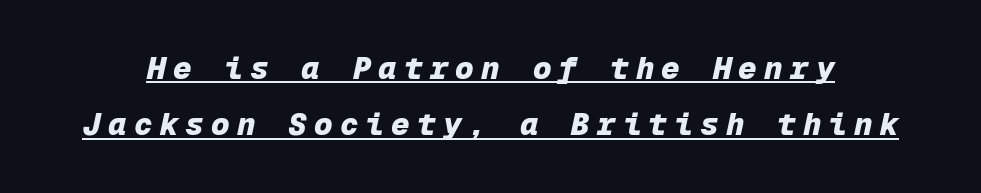
Q: Is the text bold? A: Yes.
Q: Is the text italic (slanted)? A: Yes, it leans right by about 12 degrees.
Q: Is the text underlined? A: Yes.
Q: Is the spacing between letters normal or unusually wide? A: Unusually wide.
Q: Width (condensed, normal, or wide)? A: Normal.
Q: Stroke contrast? A: Low.
Q: x-height? A: Medium.
Q: Monospaced? A: Yes.
